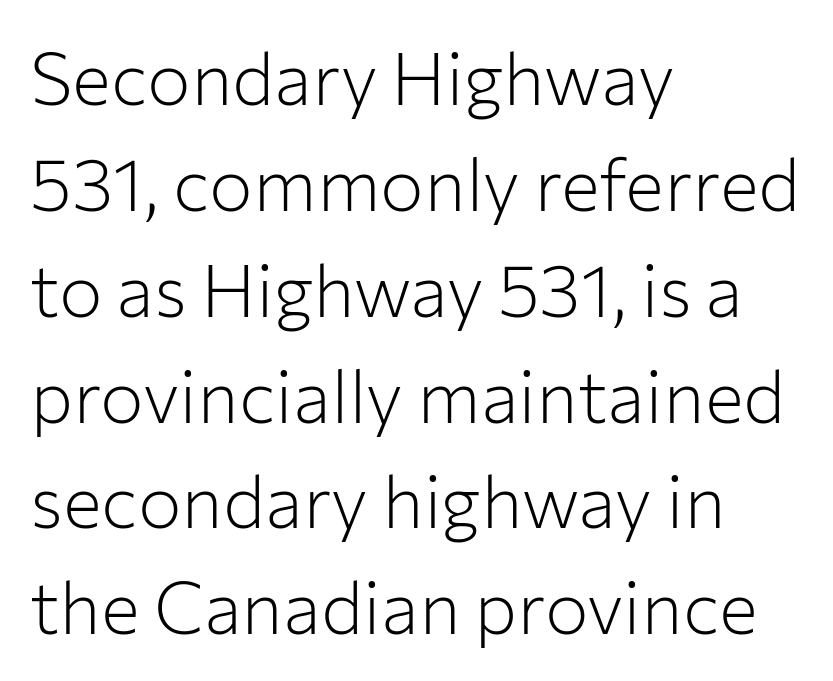
Q: Is the text bold? A: No.
Q: Is the text italic (slanted)? A: No, it is upright.
Q: Is the typeface a serif or a sans-serif typeface? A: Sans-serif.
Q: Is the text underlined? A: No.
Q: How is the paragraph aligned? A: Left-aligned.
Q: Is the spacing between letters normal or unusually wide? A: Normal.
Q: Is the spacing between lines tight, normal or loose? A: Normal.
Q: Width (condensed, normal, or wide)? A: Normal.
Q: Stroke contrast? A: Low.
Q: x-height? A: Medium.
Q: Monospaced? A: No.
